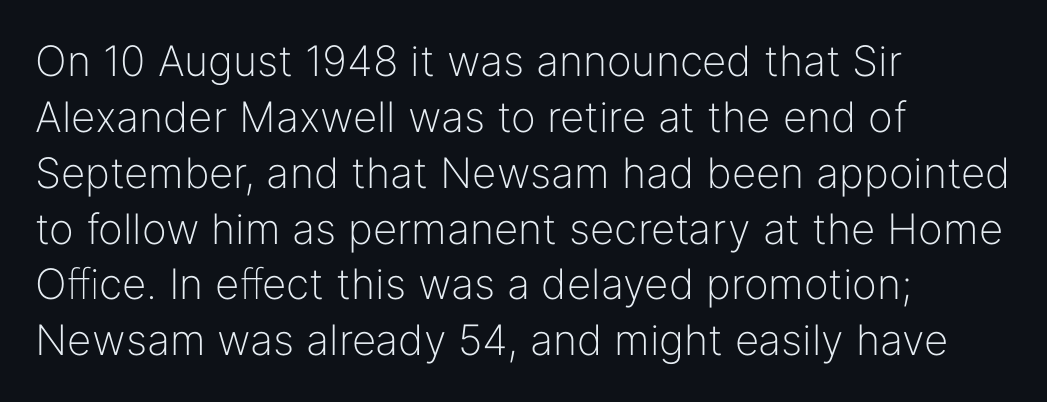
There is no visible air inserted between adjacent glyphs. Unlike italic type, these characters show no tilt at all. The rendering shows plain stroke endings on the letterforms — a sans-serif design. Reading down the block, your eye returns to a fixed left position each line.
